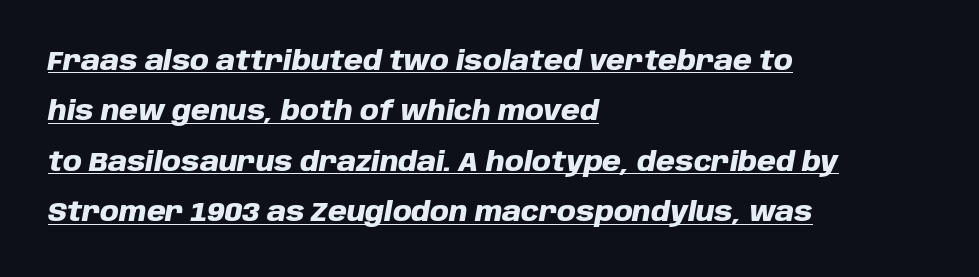
Left-aligned paragraph, ragged on the right. The font's italic variant was chosen for this text. Each line of the rendering has a horizontal stroke beneath the glyphs. Letter spacing: default. The letters are bold, with thick, heavy strokes.
